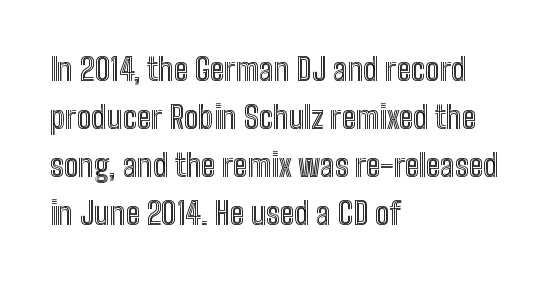
Q: Is the text italic (slanted)? A: No, it is upright.
Q: Is the text underlined? A: No.
Q: How is the paragraph aligned? A: Left-aligned.
Q: Is the spacing between letters normal or unusually wide? A: Normal.
Q: Is the spacing between lines tight, normal or loose? A: Normal.
Q: Width (condensed, normal, or wide)? A: Condensed.
Q: x-height? A: Medium.
Q: Monospaced? A: No.
